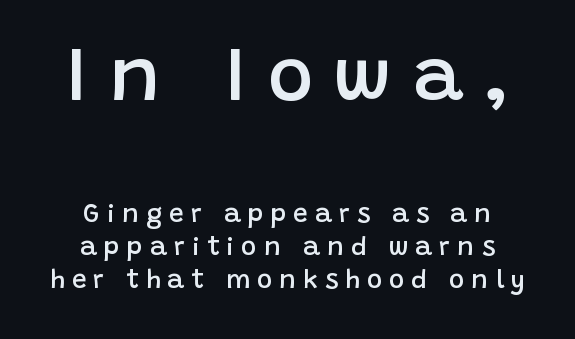
The image shows 77 px semibold sans-serif type, upright; set centered, normal line spacing (1.27x), unusually wide letter spacing (+0.27 em), not underlined; the first (top) block is 2.96x larger; low stroke contrast and a large x-height.
